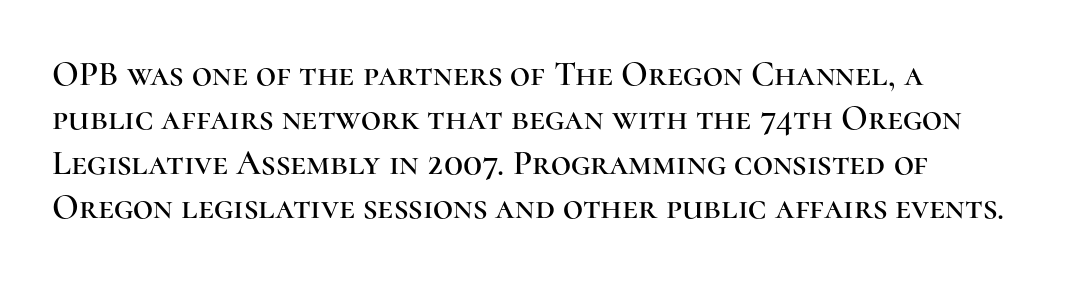
Q: Is the text italic (slanted)? A: No, it is upright.
Q: Is the typeface a serif or a sans-serif typeface? A: Serif.
Q: Is the text underlined? A: No.
Q: How is the paragraph aligned? A: Left-aligned.
Q: Is the spacing between letters normal or unusually wide? A: Normal.
Q: Is the spacing between lines tight, normal or loose? A: Normal.
Q: Width (condensed, normal, or wide)? A: Normal.
Q: Stroke contrast? A: High.
Q: x-height? A: Medium.
Q: Monospaced? A: No.
